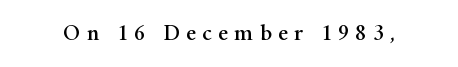
You can tell it's not italic because the verticals are truly vertical. The gap between lines stays unmarked. Display-style spreading of the glyphs; the letterfit is very open.
